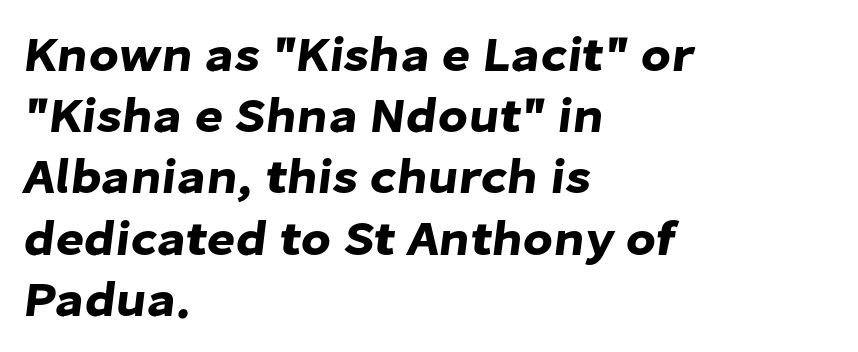
The line texture is even and compact thanks to regular tracking. Rows of type keep a routine distance in the vertical direction. Each row of text sits above clean, open space. One-word summary of the alignment: left. The letters advance in unequal steps, a hallmark of proportional type.
